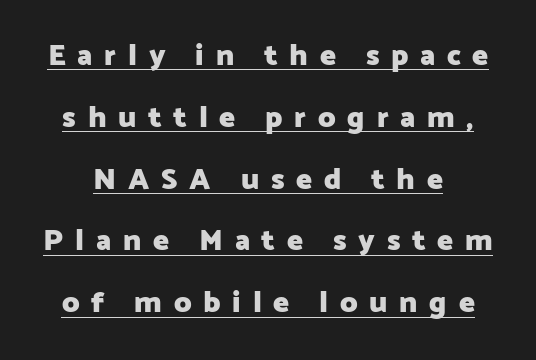
Q: Is the text bold? A: Yes.
Q: Is the text italic (slanted)? A: No, it is upright.
Q: Is the typeface a serif or a sans-serif typeface? A: Sans-serif.
Q: Is the text underlined? A: Yes.
Q: Is the spacing between letters normal or unusually wide? A: Unusually wide.
Q: Is the spacing between lines tight, normal or loose? A: Loose.
Q: Width (condensed, normal, or wide)? A: Normal.
Q: Stroke contrast? A: Low.
Q: x-height? A: Medium.
Q: Monospaced? A: No.
